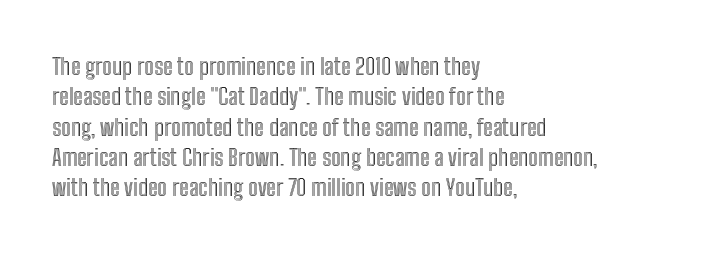
{"italic": "no", "underline": "no", "align": "left", "line_spacing": "normal", "line_spacing_ratio": 1.32, "letter_spacing": "normal", "letter_spacing_em": 0.0, "glyph_px": 23}
